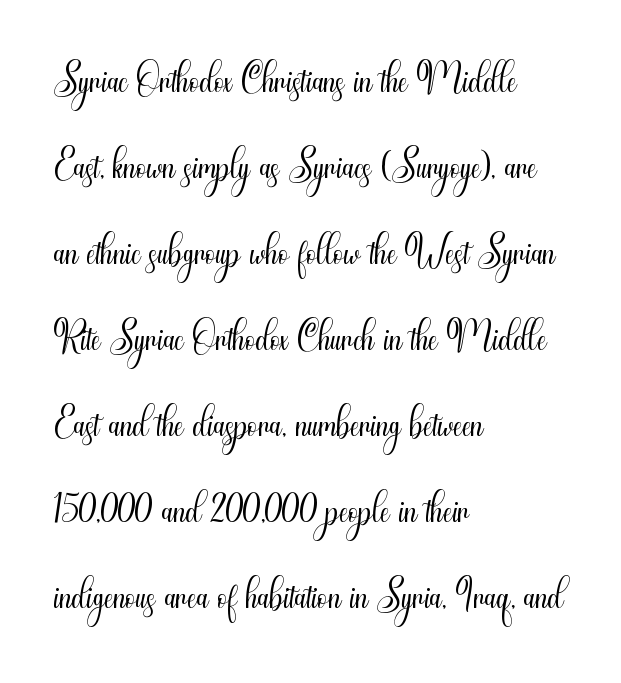
Q: Is the text bold? A: No.
Q: Is the text italic (slanted)? A: Yes.
Q: Is the typeface a serif or a sans-serif typeface? A: Sans-serif.
Q: Is the text underlined? A: No.
Q: How is the paragraph aligned? A: Left-aligned.
Q: Is the spacing between letters normal or unusually wide? A: Normal.
Q: Is the spacing between lines tight, normal or loose? A: Normal.
Q: Width (condensed, normal, or wide)? A: Condensed.
Q: Stroke contrast? A: Medium.
Q: x-height? A: Small.
Q: Monospaced? A: No.
